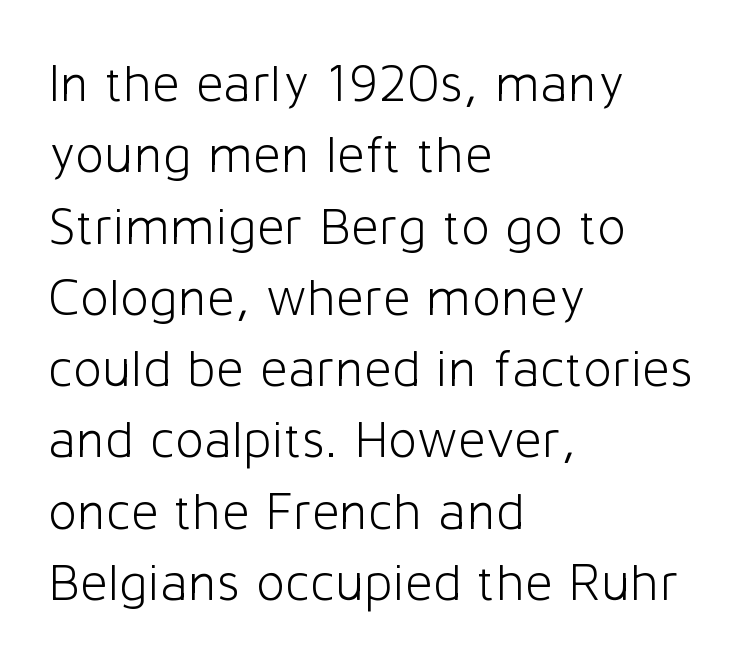
{"serif": "no", "italic": "no", "bold": "no", "weight": "light", "width": "normal", "stroke_contrast": "low", "x_height": "medium", "monospaced": "no", "underline": "no", "align": "left", "line_spacing": "normal", "line_spacing_ratio": 1.32, "letter_spacing": "normal", "letter_spacing_em": 0.0, "glyph_px": 54}
